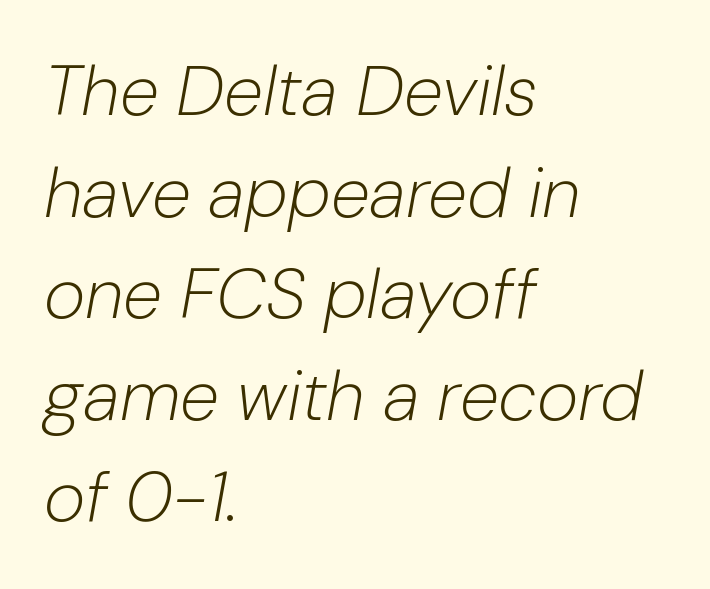
{"italic": "yes", "lean": "right", "slant_degrees": 10, "bold": "no", "weight": "light", "width": "normal", "stroke_contrast": "low", "x_height": "medium", "monospaced": "no", "underline": "no", "align": "left", "line_spacing": "normal", "line_spacing_ratio": 1.43, "letter_spacing": "normal", "letter_spacing_em": 0.0, "glyph_px": 71}
